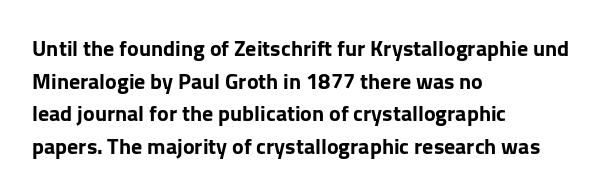
The image shows 22 px text type, upright; set left-aligned, normal line spacing (1.48x), normal letter spacing, not underlined.
